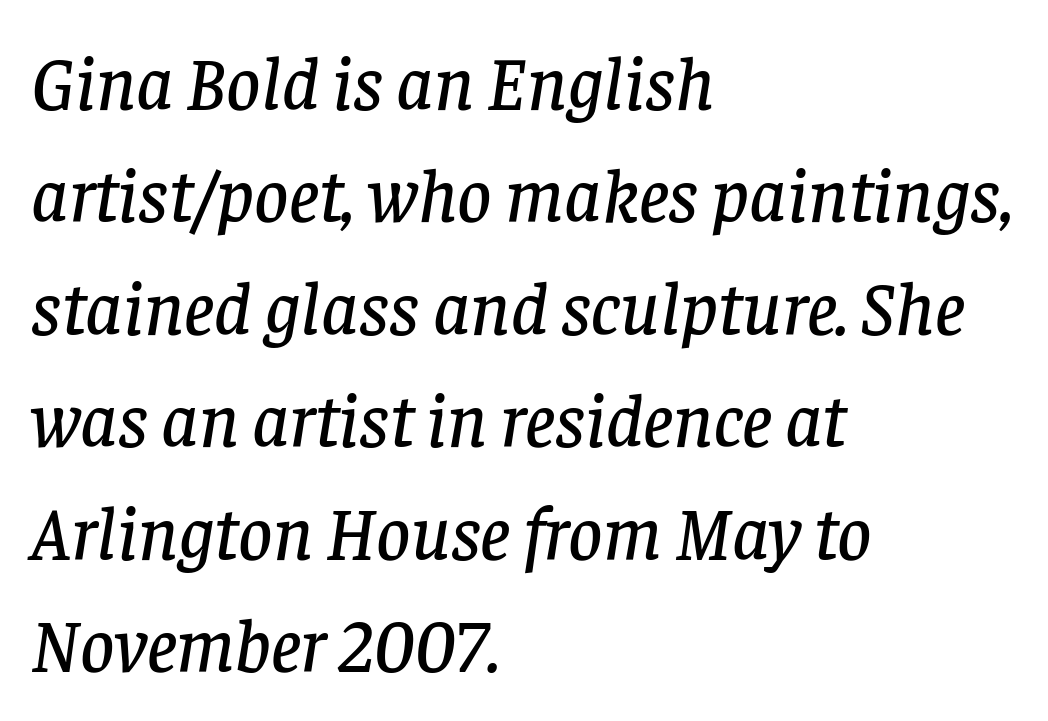
The image shows 75 px serif type, italic (leaning right); set left-aligned, normal line spacing (1.5x), normal letter spacing, not underlined; low stroke contrast and a large x-height.
